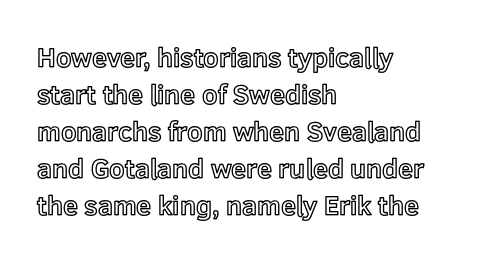
The image shows 27 px text type, upright; set left-aligned, normal line spacing (1.37x), normal letter spacing, not underlined.
